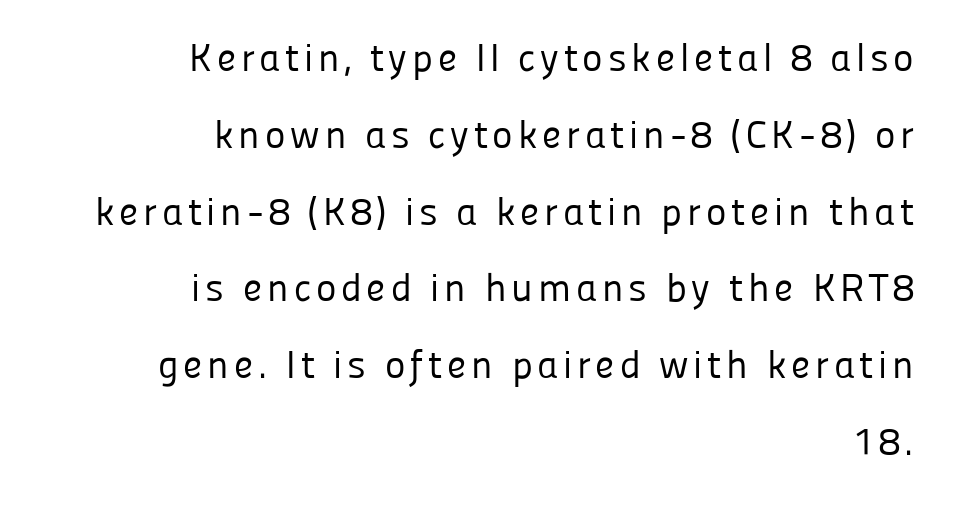
The image shows 39 px regular-weight sans-serif type, upright; set right-aligned, loose line spacing (1.97x), not underlined; low stroke contrast and a medium x-height.
